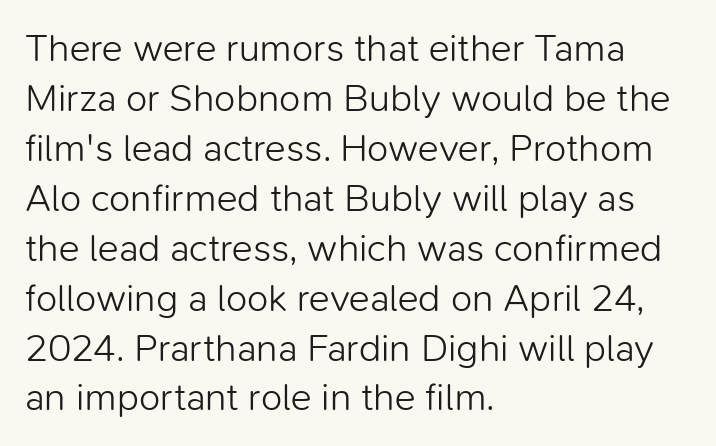
{"serif": "no", "italic": "no", "bold": "no", "weight": "light", "width": "normal", "stroke_contrast": "low", "x_height": "medium", "monospaced": "no", "underline": "no", "align": "left", "line_spacing": "normal", "line_spacing_ratio": 1.28, "letter_spacing": "normal", "letter_spacing_em": 0.0, "glyph_px": 39}
